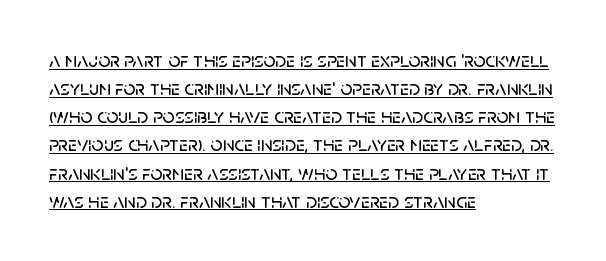
The image shows 21 px text type, upright; set left-aligned, normal line spacing (1.34x), normal letter spacing, underlined.
